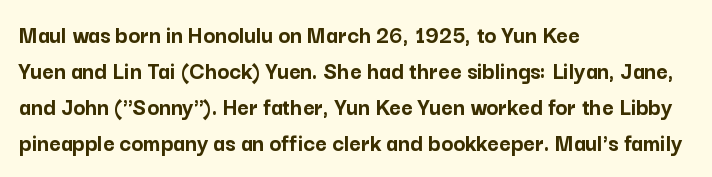
Q: Is the text bold? A: Yes.
Q: Is the text italic (slanted)? A: No, it is upright.
Q: Is the text underlined? A: No.
Q: How is the paragraph aligned? A: Left-aligned.
Q: Is the spacing between letters normal or unusually wide? A: Normal.
Q: Is the spacing between lines tight, normal or loose? A: Normal.
